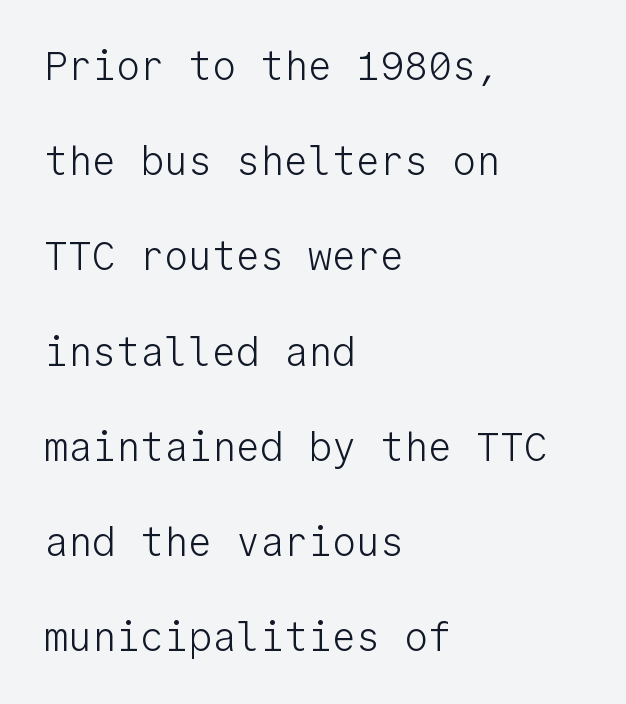
The image shows 40 px light sans-serif type, upright, monospaced; set left-aligned, loose line spacing (2.38x), normal letter spacing, not underlined; low stroke contrast and a medium x-height.
